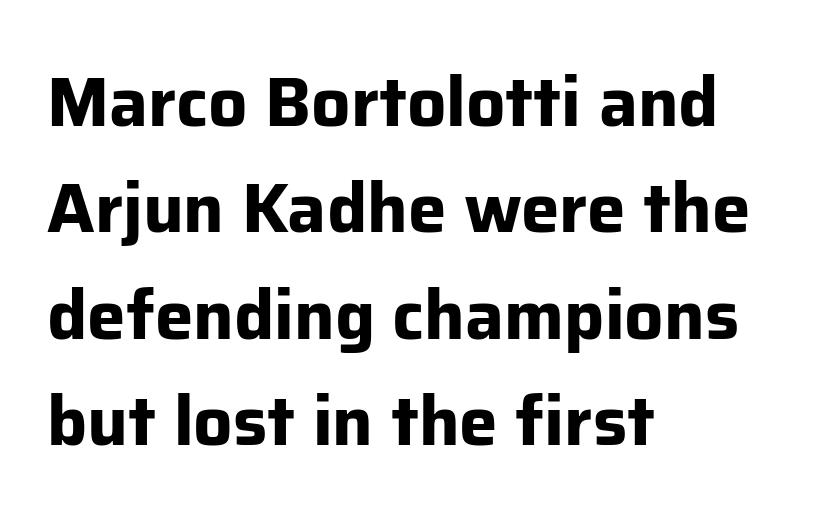
The image shows 69 px bold sans-serif type, upright; set left-aligned, normal line spacing (1.54x), normal letter spacing, not underlined; low stroke contrast and a medium x-height.
